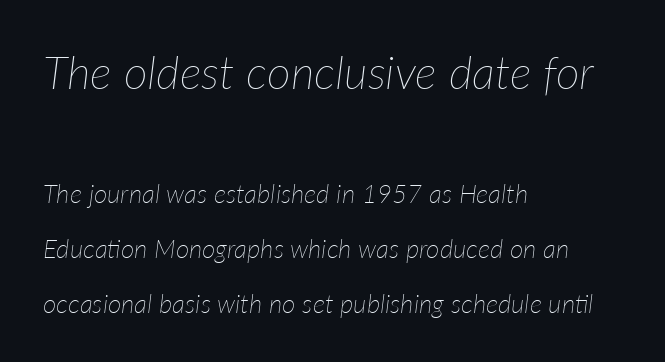
Lines of text with bare space underneath. Italic: yes, the glyphs are oblique. The vertical gap from one line to the next is large. Is this a fixed-width face? No — the glyphs have proportional, varying widths. The passage shown has conventional tracking throughout. Teacher's note: observe the even left margin — that is flush-left alignment.
